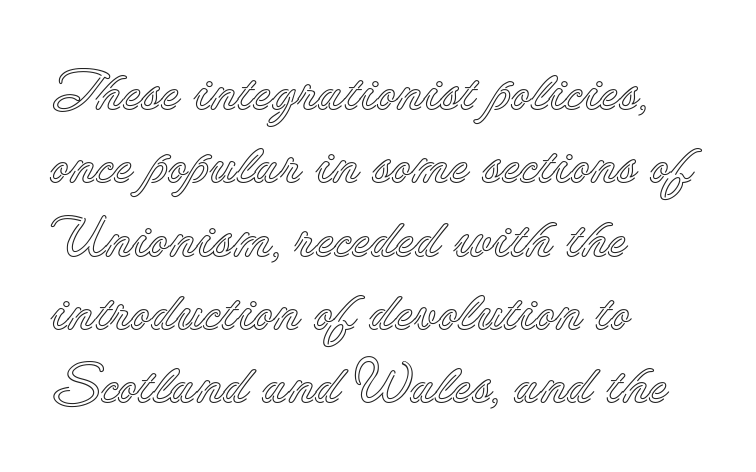
{"width": "normal", "x_height": "small", "monospaced": "no", "underline": "no", "align": "left", "line_spacing": "normal", "line_spacing_ratio": 1.31, "letter_spacing": "normal", "letter_spacing_em": 0.0, "glyph_px": 56}
